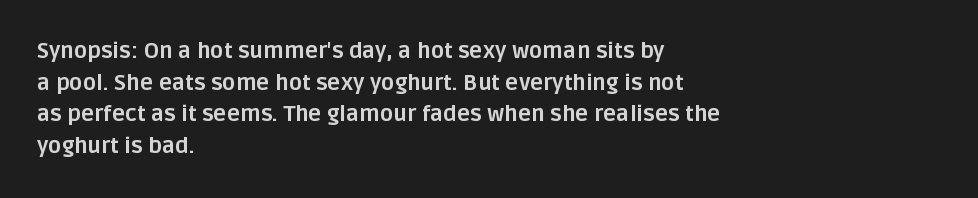
{"italic": "no", "bold": "yes", "underline": "no", "align": "left", "line_spacing": "normal", "line_spacing_ratio": 1.44, "letter_spacing": "normal", "letter_spacing_em": 0.0, "glyph_px": 22}
